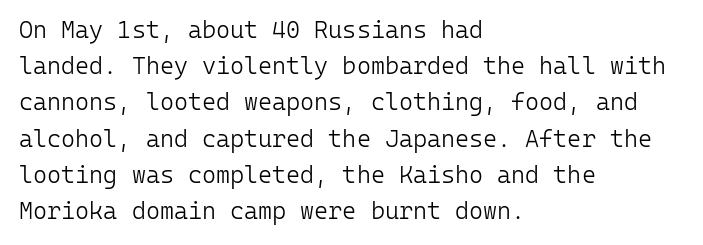
The image shows 24 px text type, upright; set left-aligned, normal line spacing (1.51x), normal letter spacing, not underlined.
